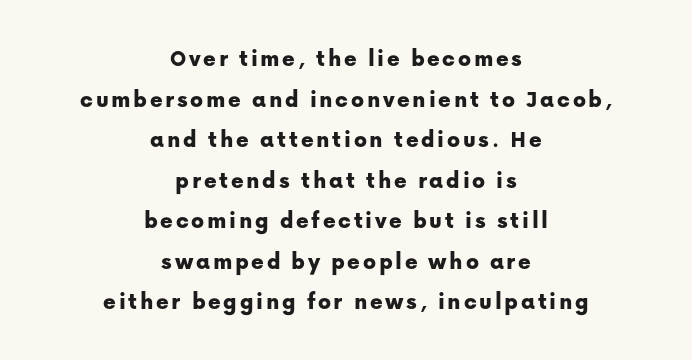
The typography opts for an upright posture over an oblique one. Descenders hang freely into open space. One-word summary of the alignment: center. The space between consecutive lines is moderate.
